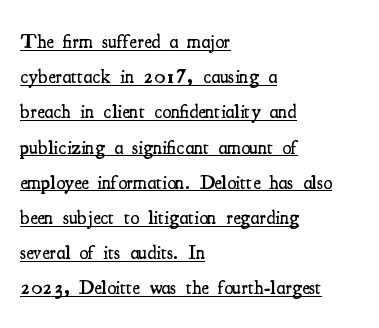
Look at the tracking — it's just the regular setting, nothing added. Is the type bold? Partly — it's a semibold, heavier than regular but not fully bold. The paragraph shown leans on its left margin. A continuous stroke trails under the words, as in a hyperlink.
